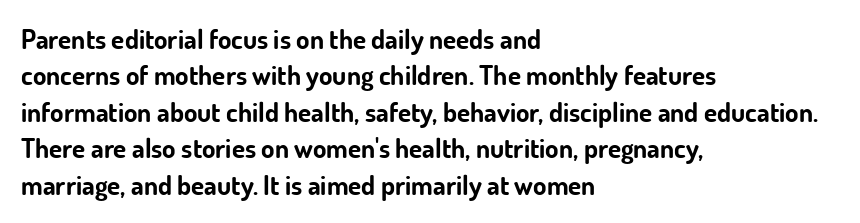
{"italic": "no", "bold": "yes", "underline": "no", "align": "left", "line_spacing": "normal", "line_spacing_ratio": 1.35, "letter_spacing": "normal", "letter_spacing_em": 0.0, "glyph_px": 27}
